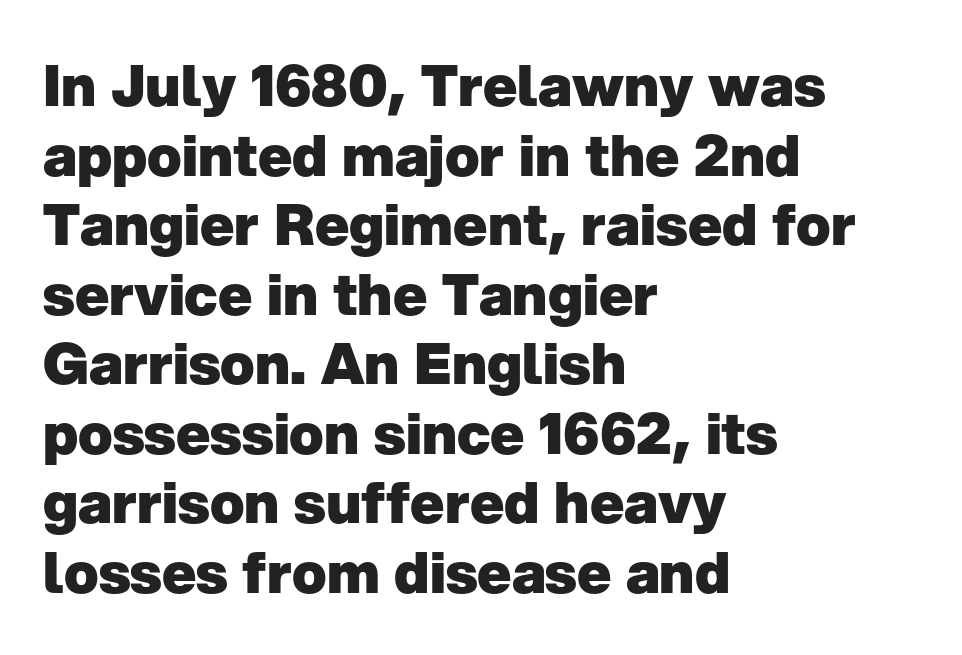
Typeset ragged right — the left edge is the straight one. On the weight axis this lands at bold, roughly 700. The specimen omits any rule beneath the text block's lines. Default kerning and tracking; the words read as compact shapes.
